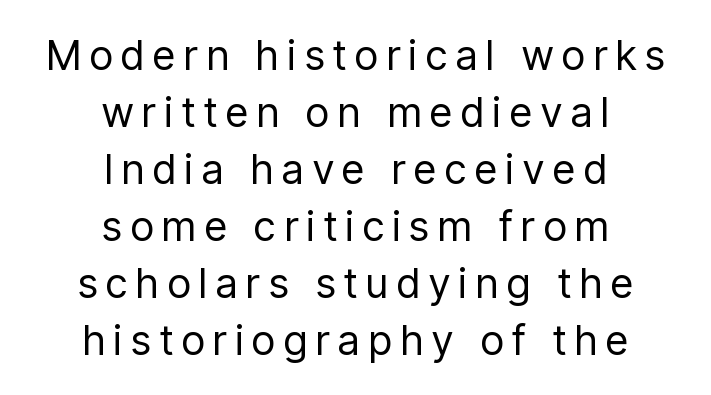
Q: Is the text bold? A: No.
Q: Is the text italic (slanted)? A: No, it is upright.
Q: Is the typeface a serif or a sans-serif typeface? A: Sans-serif.
Q: Is the text underlined? A: No.
Q: How is the paragraph aligned? A: Centered.
Q: Is the spacing between letters normal or unusually wide? A: Unusually wide.
Q: Is the spacing between lines tight, normal or loose? A: Normal.
Q: Width (condensed, normal, or wide)? A: Condensed.
Q: Stroke contrast? A: Low.
Q: x-height? A: Medium.
Q: Monospaced? A: No.
